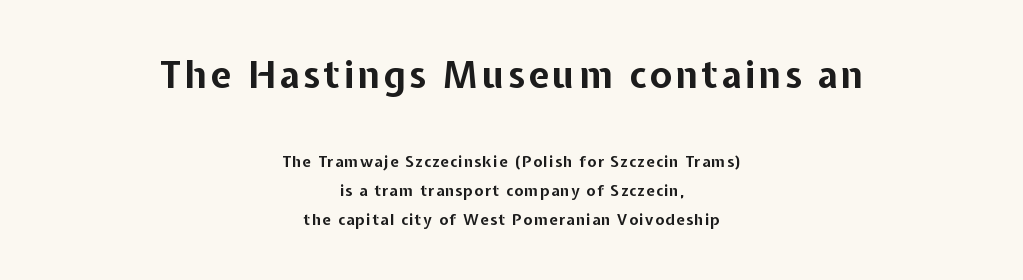
The image shows 37 px bold sans-serif type, upright; set centered, loose line spacing (1.95x), not underlined; the first (top) block is 2.47x larger; low stroke contrast and a medium x-height.
